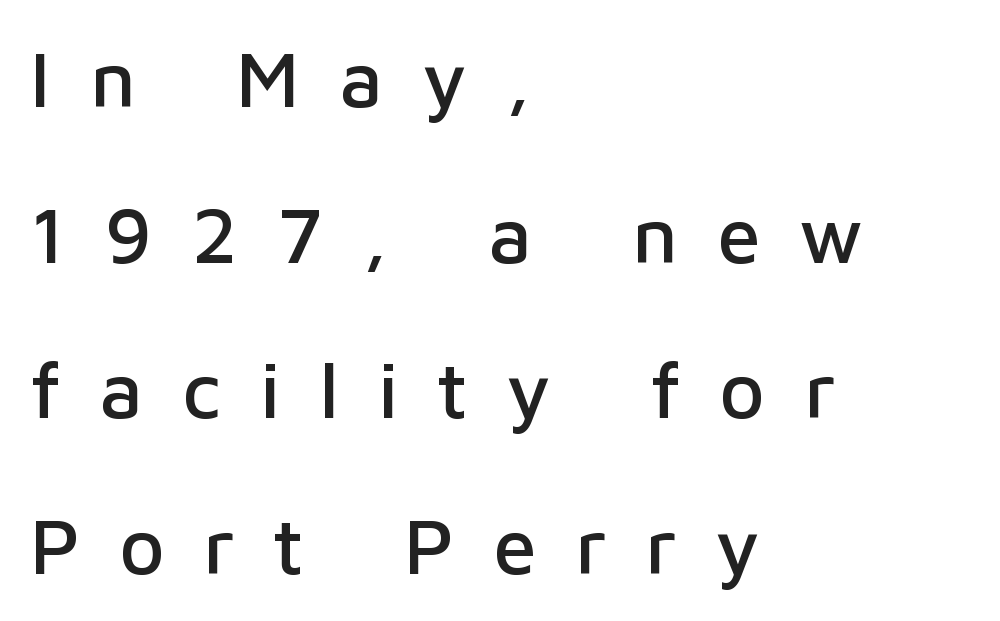
The characters display no serif detailing; their extremities are plain. Posture: upright roman. Bare-footed words on every line. Character widths vary here, with narrow letters taking less room than wide ones. A great deal of white space separates one row of letters from the next. The ragged edge is on the right, which tells us the setting is flush left.
